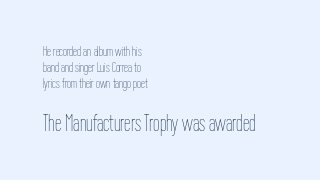
Q: Is the text bold? A: No.
Q: Is the text italic (slanted)? A: No, it is upright.
Q: Is the text underlined? A: No.
Q: How is the paragraph aligned? A: Left-aligned.
Q: Is the spacing between letters normal or unusually wide? A: Normal.
Q: Which block of text is set in a larger size, the first (top) or the second (bottom)? A: The second (bottom) one.
